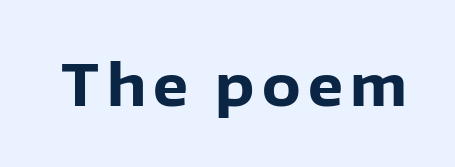
The characters look thick and weighty, a clear bold. Are there feet on the stems? There aren't — it's a sans. You could not count columns in this text — the font is proportionally spaced. A clean baseline with only descenders dipping below it.
